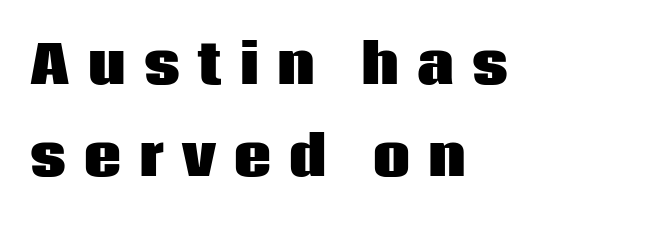
Q: Is the text bold? A: Yes.
Q: Is the text italic (slanted)? A: No, it is upright.
Q: Is the typeface a serif or a sans-serif typeface? A: Sans-serif.
Q: Is the text underlined? A: No.
Q: How is the paragraph aligned? A: Left-aligned.
Q: Is the spacing between letters normal or unusually wide? A: Unusually wide.
Q: Width (condensed, normal, or wide)? A: Normal.
Q: Stroke contrast? A: Low.
Q: x-height? A: Large.
Q: Monospaced? A: No.
